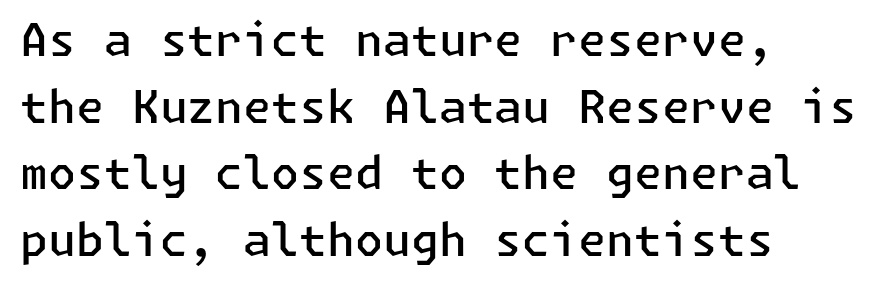
The image shows 45 px semibold sans-serif type, upright; set left-aligned, normal line spacing (1.48x), normal letter spacing, not underlined; low stroke contrast and a medium x-height.
